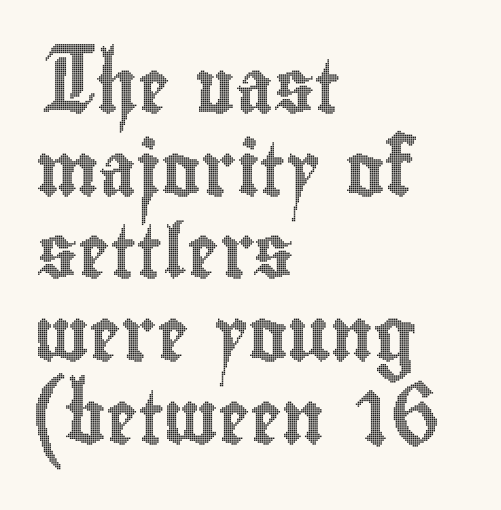
Nope, not italic — everything's standing straight. The gaps between neighbouring characters are ordinary and unremarkable. Here the designer chose a conventional face with non-uniform glyph widths. Underlining? Definitely not there. Summary of vertical rhythm: regular, with standard interline spacing.
